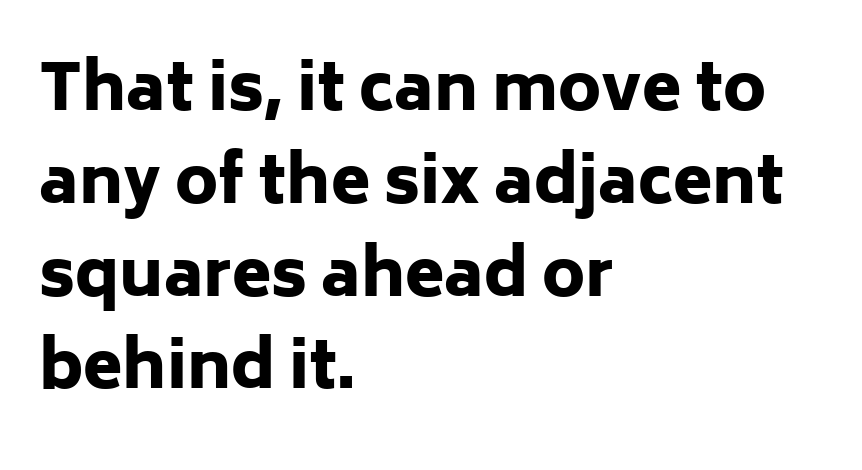
You could not count columns in this text — the font is proportionally spaced. Honestly, there is no underline to notice here at all. The sample has been set heavy, in full bold. The rendering keeps characters at their native spacing. Horizontally, the lines are justified to the leading edge only. Unlike a traditional serif, this face leaves its strokes unadorned.
